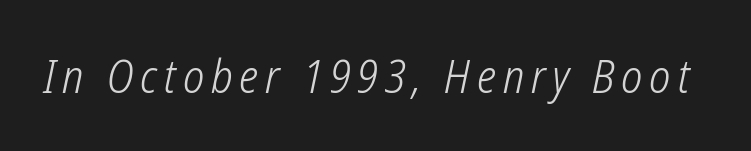
The image shows 45 px light, condensed sans-serif type; set not underlined; low stroke contrast and a medium x-height.
